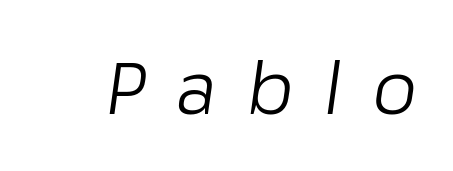
Q: Is the text bold? A: No.
Q: Is the text italic (slanted)? A: Yes, it leans right by about 8 degrees.
Q: Is the text underlined? A: No.
Q: Is the spacing between letters normal or unusually wide? A: Unusually wide.
Q: Width (condensed, normal, or wide)? A: Normal.
Q: Stroke contrast? A: Low.
Q: x-height? A: Medium.
Q: Monospaced? A: No.
